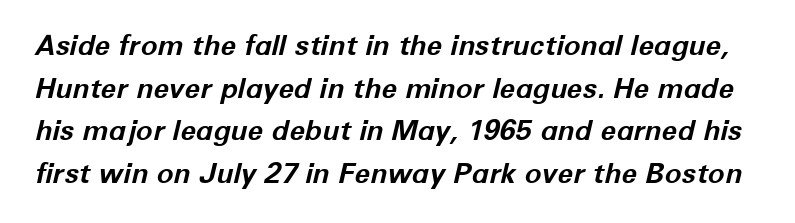
{"italic": "yes", "lean": "right", "slant_degrees": 12, "bold": "yes", "weight": "bold", "width": "normal", "stroke_contrast": "low", "x_height": "medium", "monospaced": "no", "underline": "no", "line_spacing": "normal", "line_spacing_ratio": 1.52, "letter_spacing": "normal", "letter_spacing_em": 0.0, "glyph_px": 28}
